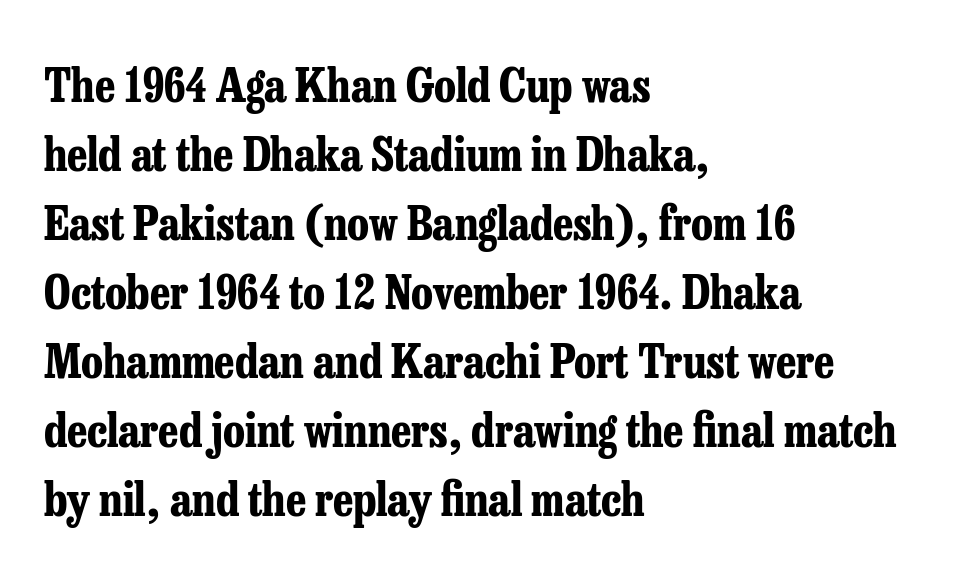
The image shows 46 px bold, condensed serif type, upright; set left-aligned, normal line spacing (1.5x), normal letter spacing, not underlined; low stroke contrast and a medium x-height.
